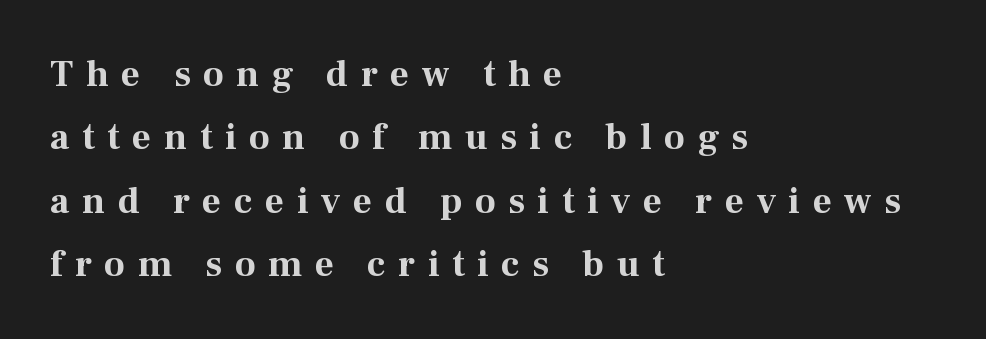
The image shows 37 px bold serif type, upright; set left-aligned, line spacing 1.71x, unusually wide letter spacing (+0.34 em), not underlined; medium stroke contrast and a medium x-height.
